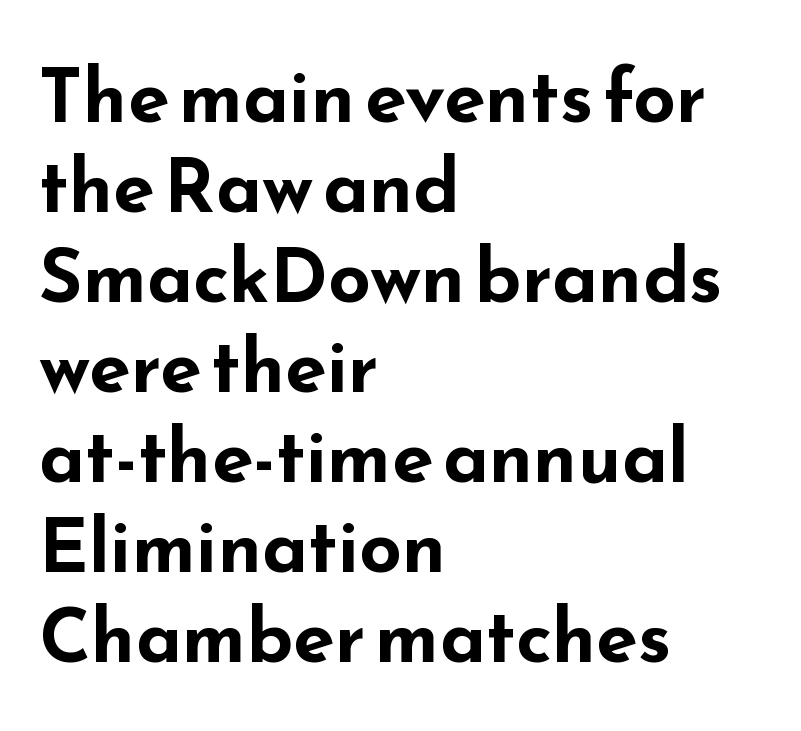
The image shows 75 px bold, wide sans-serif type, upright; set left-aligned, line spacing 1.2x, normal letter spacing, not underlined; low stroke contrast and a small x-height.
